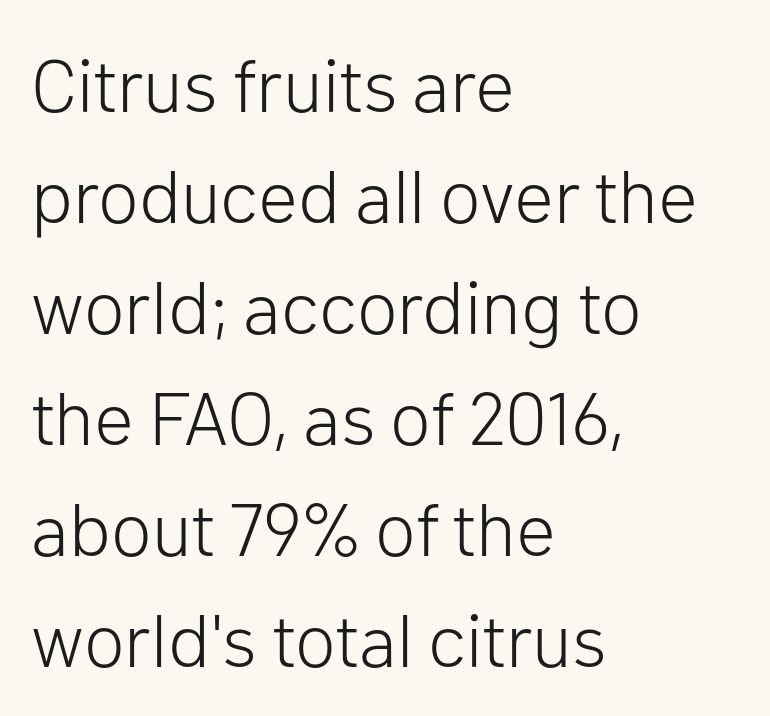
Q: Is the text bold? A: No.
Q: Is the text italic (slanted)? A: No, it is upright.
Q: Is the typeface a serif or a sans-serif typeface? A: Sans-serif.
Q: Is the text underlined? A: No.
Q: How is the paragraph aligned? A: Left-aligned.
Q: Is the spacing between letters normal or unusually wide? A: Normal.
Q: Is the spacing between lines tight, normal or loose? A: Normal.
Q: Width (condensed, normal, or wide)? A: Normal.
Q: Stroke contrast? A: Low.
Q: x-height? A: Medium.
Q: Monospaced? A: No.
